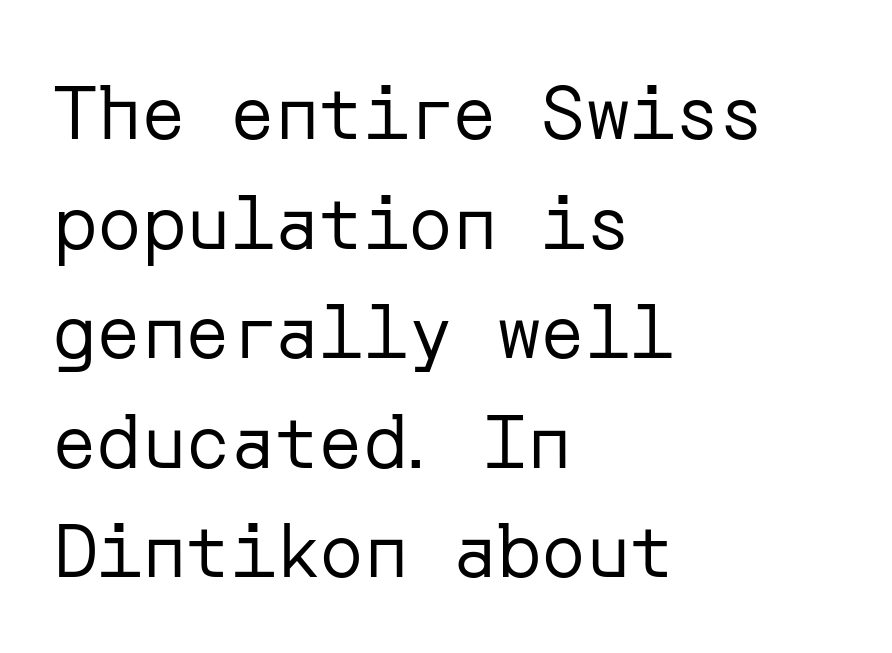
The image shows 74 px regular-weight sans-serif type, upright; set left-aligned, normal line spacing (1.48x), normal letter spacing, not underlined; low stroke contrast and a medium x-height.
